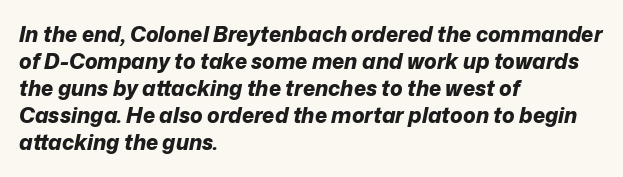
The image shows 21 px bold type, italic (leaning right); set left-aligned, normal line spacing (1.29x), normal letter spacing, not underlined.
